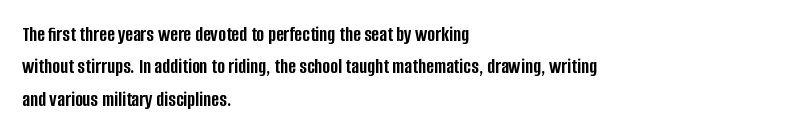
The image shows 21 px bold type, upright; set left-aligned, normal line spacing (1.54x), normal letter spacing, not underlined.
